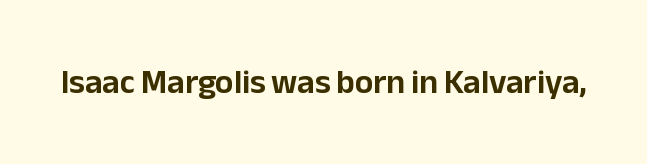
Q: Is the text italic (slanted)? A: No, it is upright.
Q: Is the typeface a serif or a sans-serif typeface? A: Sans-serif.
Q: Is the text underlined? A: No.
Q: Is the spacing between letters normal or unusually wide? A: Normal.
Q: Width (condensed, normal, or wide)? A: Normal.
Q: Stroke contrast? A: Low.
Q: x-height? A: Medium.
Q: Monospaced? A: No.
